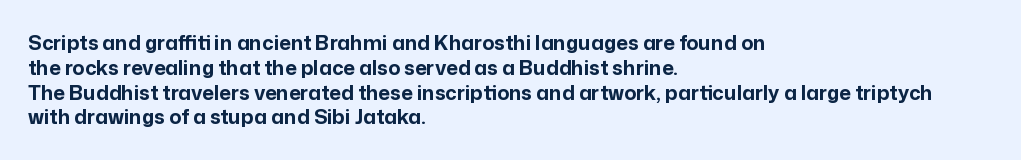
The image shows 20 px bold type, upright; set left-aligned, line spacing 1.24x, normal letter spacing, not underlined.
